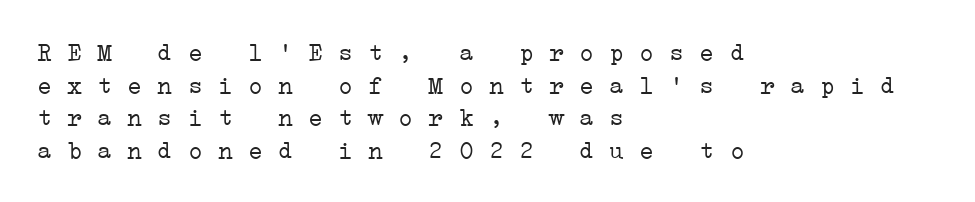
Q: Is the text bold? A: No.
Q: Is the text underlined? A: No.
Q: How is the paragraph aligned? A: Left-aligned.
Q: Is the spacing between letters normal or unusually wide? A: Normal.
Q: Is the spacing between lines tight, normal or loose? A: Normal.
